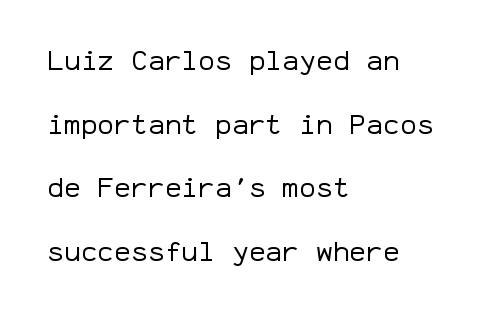
Reading down the block, your eye returns to a fixed left position each line. The rendering shows plain stroke endings on the letterforms — a sans-serif design. Quick note: interline space is abundant. Stems here are at most as thick as an everyday book face. Fixed-width glyphs throughout — classic coding-font behaviour.
